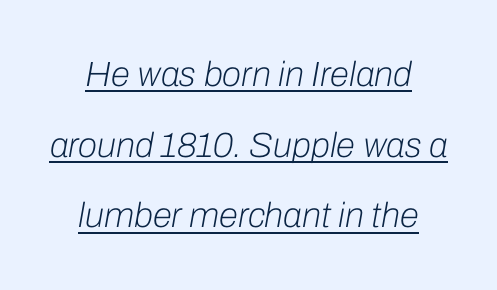
{"italic": "yes", "lean": "right", "slant_degrees": 10, "bold": "no", "weight": "light", "width": "normal", "stroke_contrast": "low", "x_height": "medium", "monospaced": "no", "underline": "yes", "align": "center", "line_spacing": "loose", "line_spacing_ratio": 2.02, "letter_spacing": "normal", "letter_spacing_em": 0.0, "glyph_px": 35}
